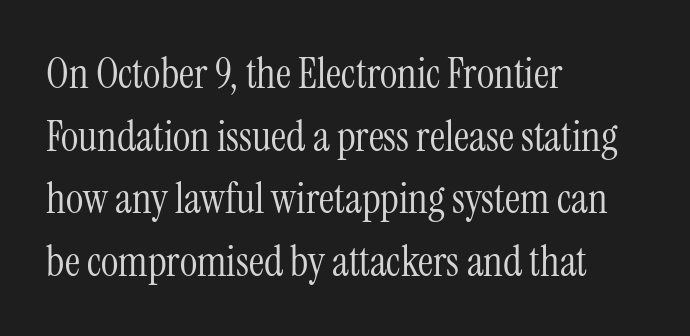
The image shows 42 px light, condensed serif type, upright; set left-aligned, normal line spacing (1.49x), normal letter spacing, not underlined; medium stroke contrast and a medium x-height.
